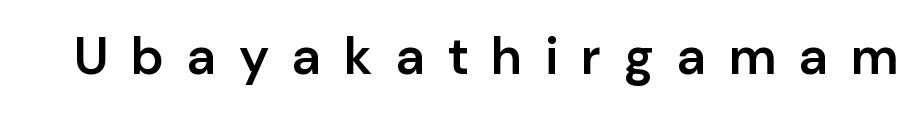
Q: Is the text bold? A: Semi-bold.
Q: Is the text italic (slanted)? A: No, it is upright.
Q: Is the typeface a serif or a sans-serif typeface? A: Sans-serif.
Q: Is the text underlined? A: No.
Q: Is the spacing between letters normal or unusually wide? A: Unusually wide.
Q: Width (condensed, normal, or wide)? A: Normal.
Q: Stroke contrast? A: Low.
Q: x-height? A: Medium.
Q: Monospaced? A: No.
